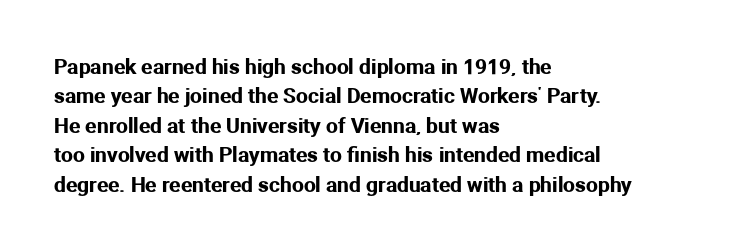
{"italic": "no", "underline": "no", "align": "left", "line_spacing": "normal", "line_spacing_ratio": 1.4, "letter_spacing": "normal", "letter_spacing_em": 0.0, "glyph_px": 21}
